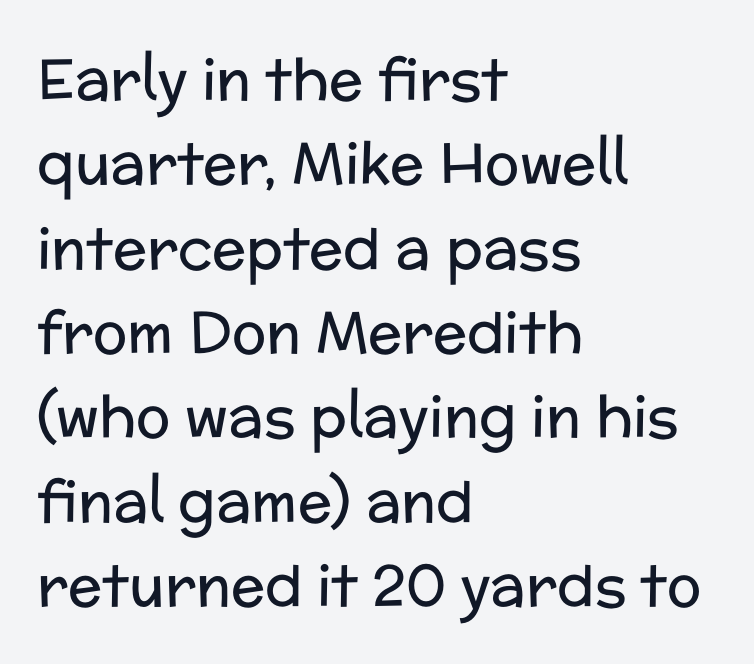
The image shows 57 px regular-weight sans-serif type, upright; set left-aligned, normal line spacing (1.48x), normal letter spacing, not underlined; low stroke contrast and a medium x-height.
